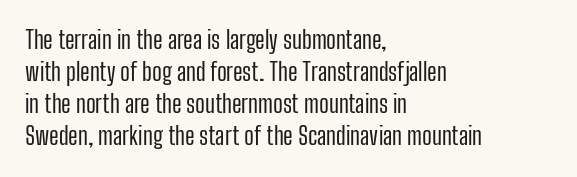
The strip under each line holds only bare page. You could call the tracking neutral — neither tight nor loose. Where is the straight margin? On the left. Upright lettering throughout. The weight tops out at a normal text grade.
